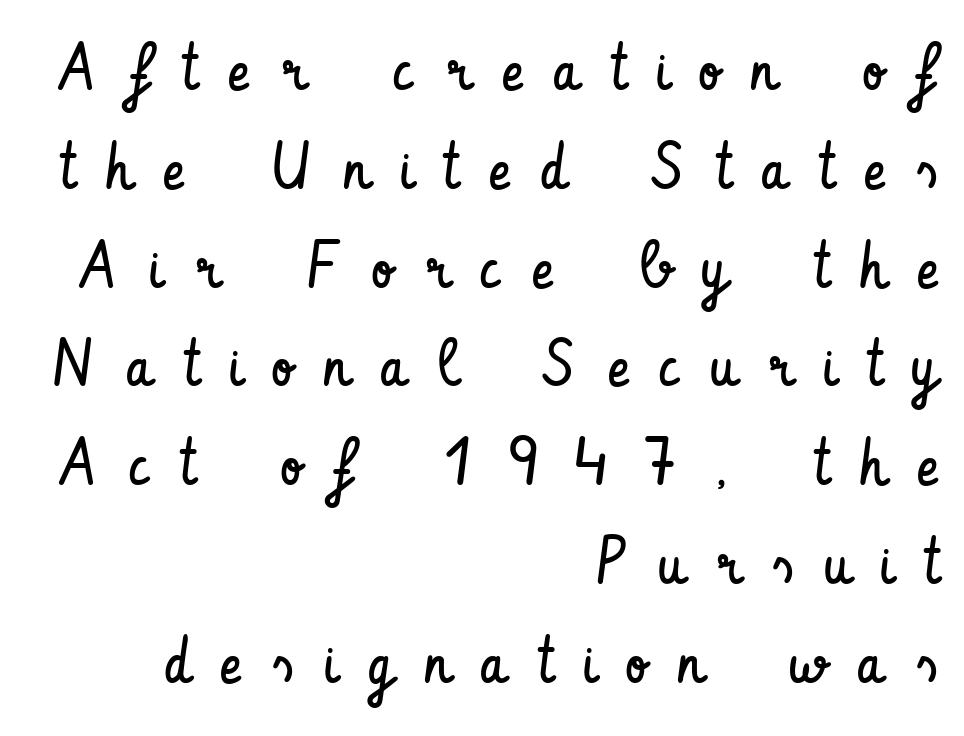
Q: Is the text bold? A: No.
Q: Is the text italic (slanted)? A: No, it is upright.
Q: Is the typeface a serif or a sans-serif typeface? A: Sans-serif.
Q: Is the text underlined? A: No.
Q: How is the paragraph aligned? A: Right-aligned.
Q: Is the spacing between letters normal or unusually wide? A: Unusually wide.
Q: Is the spacing between lines tight, normal or loose? A: Normal.
Q: Width (condensed, normal, or wide)? A: Condensed.
Q: Stroke contrast? A: Low.
Q: x-height? A: Small.
Q: Monospaced? A: No.
